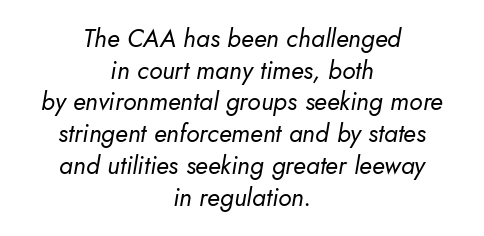
{"italic": "yes", "lean": "right", "slant_degrees": 10, "bold": "no", "underline": "no", "align": "center", "line_spacing": "normal", "line_spacing_ratio": 1.27, "letter_spacing": "normal", "letter_spacing_em": 0.0, "glyph_px": 25}
